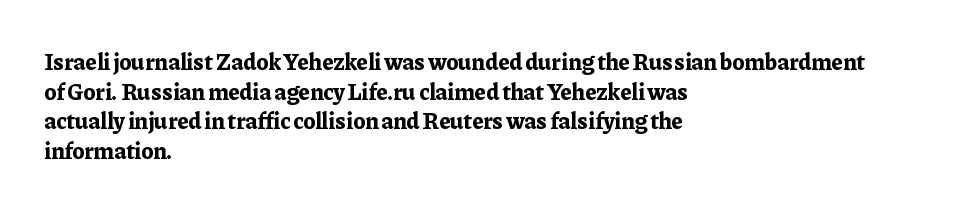
The image shows 23 px bold type, upright; set left-aligned, normal line spacing (1.29x), normal letter spacing, not underlined.
